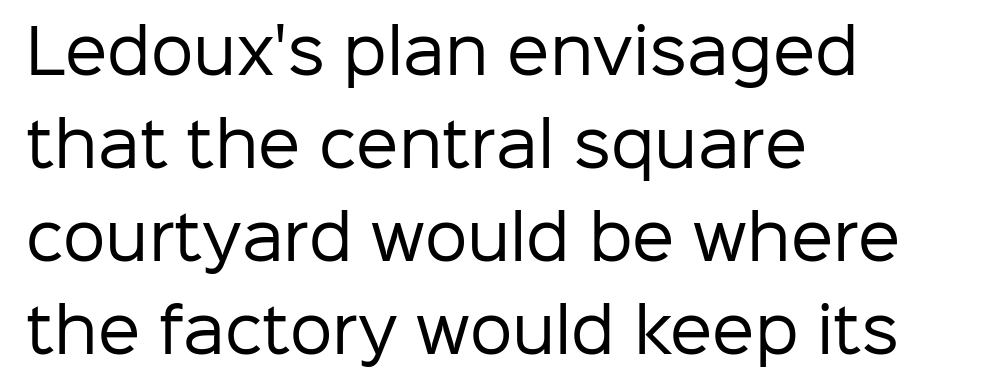
{"serif": "no", "italic": "no", "bold": "no", "weight": "regular", "width": "normal", "stroke_contrast": "low", "x_height": "medium", "monospaced": "no", "underline": "no", "align": "left", "line_spacing": "normal", "line_spacing_ratio": 1.55, "letter_spacing": "normal", "letter_spacing_em": 0.0, "glyph_px": 60}
